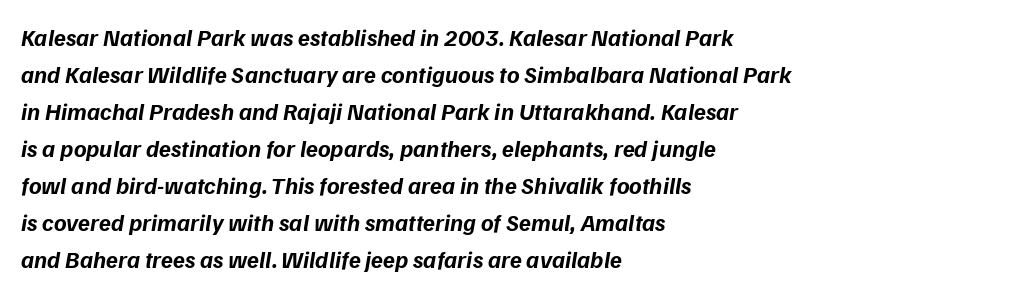
Q: Is the text bold? A: Yes.
Q: Is the text underlined? A: No.
Q: How is the paragraph aligned? A: Left-aligned.
Q: Is the spacing between letters normal or unusually wide? A: Normal.
Q: Is the spacing between lines tight, normal or loose? A: Normal.
